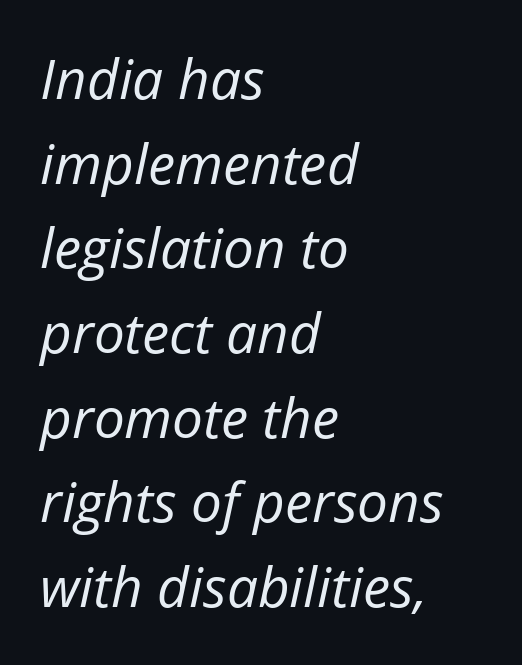
The image shows 55 px regular-weight type, italic (leaning right); set left-aligned, normal line spacing (1.54x), normal letter spacing, not underlined; low stroke contrast and a medium x-height.
